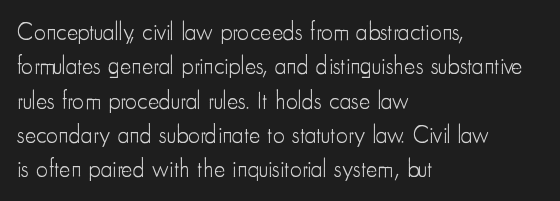
{"italic": "no", "bold": "no", "underline": "no", "align": "left", "line_spacing": "normal", "line_spacing_ratio": 1.43, "letter_spacing": "normal", "letter_spacing_em": 0.0, "glyph_px": 24}
